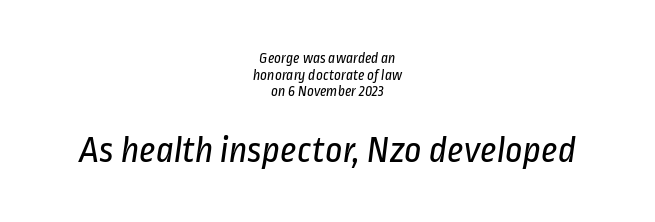
Default kerning and tracking; the words read as compact shapes. Each letter keeps its own natural width here, so spacing adapts to shape. Weight: in the light-to-regular range. The passage shown is typeset with a sans-serif family. Baseline-to-baseline distance is barely more than the letter height.
